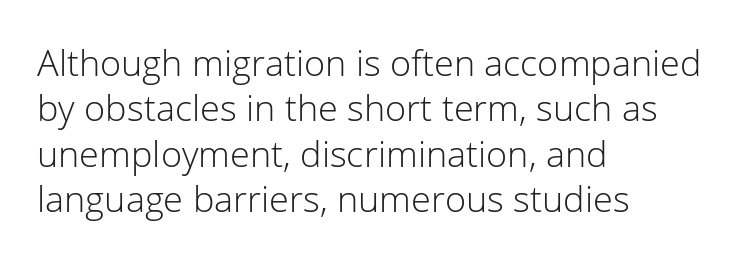
The image shows 36 px light sans-serif type, upright; set left-aligned, normal line spacing (1.26x), normal letter spacing, not underlined; low stroke contrast and a medium x-height.
